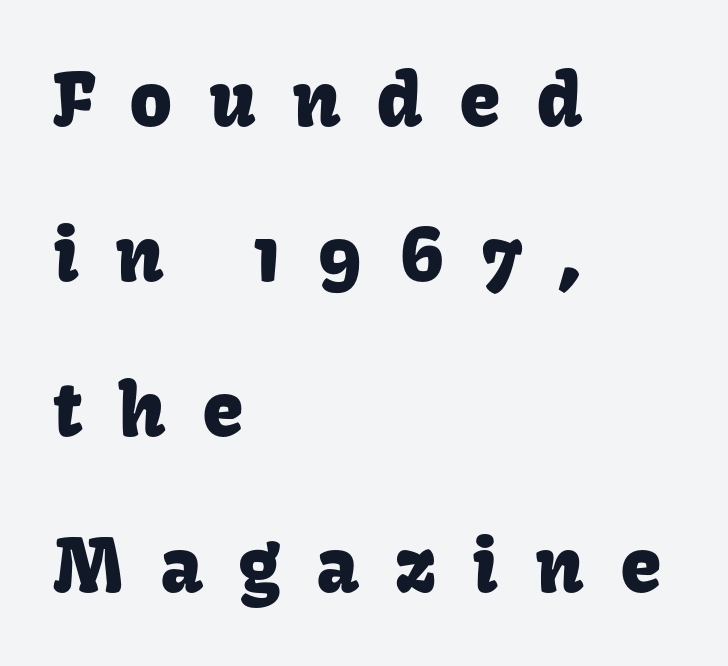
The image shows 75 px sans-serif type, upright; set left-aligned, loose line spacing (2.07x), unusually wide letter spacing (+0.48 em), not underlined; low stroke contrast and a medium x-height.
